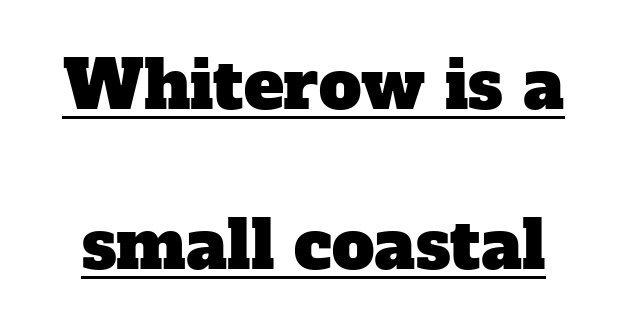
The designer dialed line spacing up above the default. Decoration check: the copy is underlined. The typeface chosen for these lines features serifs. Spacing between characters is what you'd get straight out of the box. Proportional: the letters do not fall into vertical columns.
